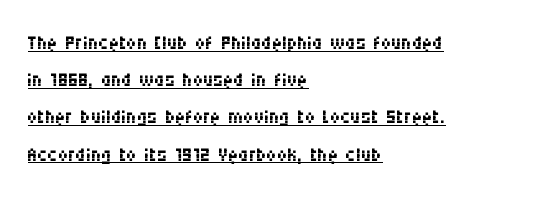
The image shows 28 px regular-weight, condensed sans-serif type, upright; set left-aligned, normal line spacing (1.33x), normal letter spacing, underlined; medium stroke contrast and a large x-height.
